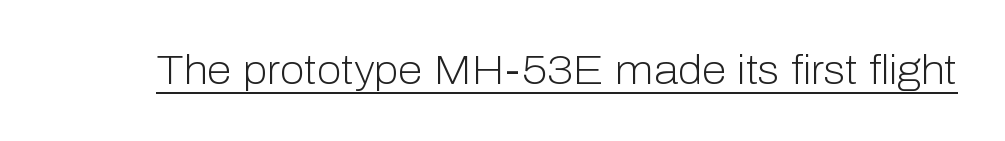
Caption: standard tracking, unaltered. Ordinary non-slanted type is in use. Spacing verdict: proportional, widths tailored to each character. On a weight scale, this lands at 450 or below. This sample carries an underscore along the baseline area. Nothing sits at the stroke ends, so this counts as sans-serif.
